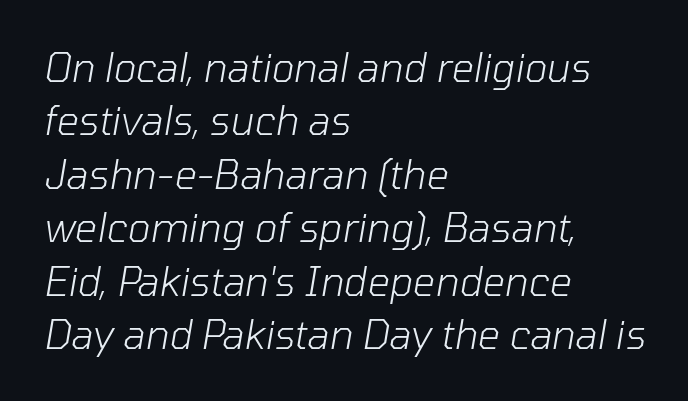
The image shows 39 px light type, italic (leaning right); set left-aligned, normal line spacing (1.37x), normal letter spacing, not underlined; low stroke contrast and a medium x-height.
